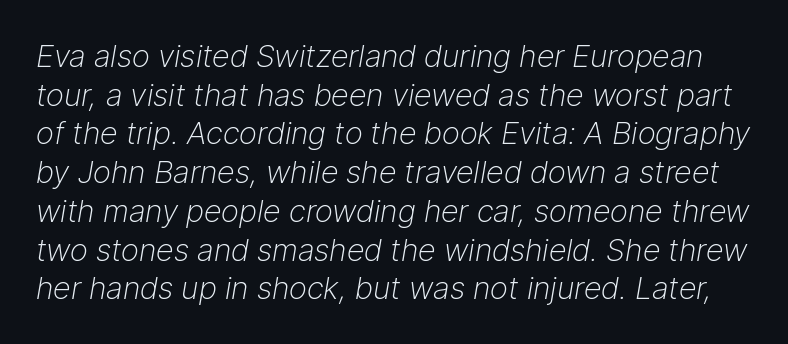
The image shows 31 px light type, italic (leaning right); set normal line spacing (1.25x), normal letter spacing, not underlined; low stroke contrast and a medium x-height.
